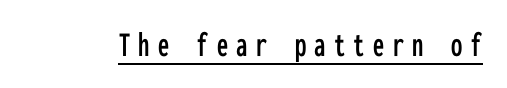
{"serif": "no", "italic": "no", "width": "condensed", "stroke_contrast": "low", "x_height": "medium", "monospaced": "yes", "underline": "yes", "letter_spacing": "wide", "letter_spacing_em": 0.23, "glyph_px": 36}
